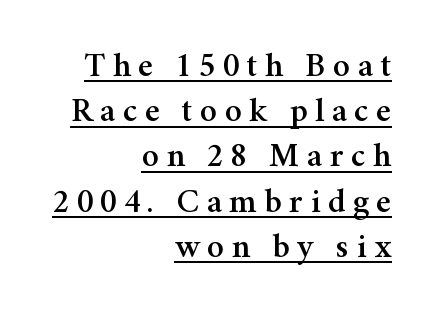
Q: Is the text italic (slanted)? A: No, it is upright.
Q: Is the typeface a serif or a sans-serif typeface? A: Serif.
Q: Is the text underlined? A: Yes.
Q: How is the paragraph aligned? A: Right-aligned.
Q: Is the spacing between letters normal or unusually wide? A: Unusually wide.
Q: Is the spacing between lines tight, normal or loose? A: Normal.
Q: Width (condensed, normal, or wide)? A: Normal.
Q: Stroke contrast? A: Medium.
Q: x-height? A: Medium.
Q: Monospaced? A: No.
